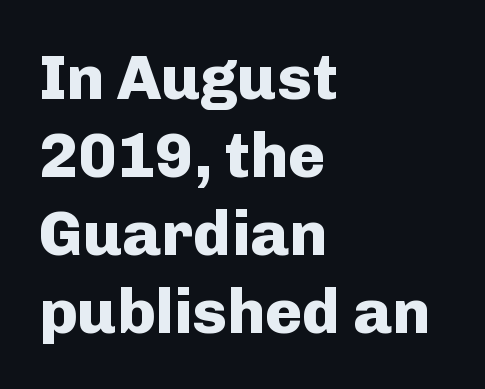
Note the varied advance widths — an 'i' is clearly narrower than an 'm'. The glyphs have the mass of a bold cut. Italic: no, the glyphs are upright roman. The gap between lines stays unmarked.
